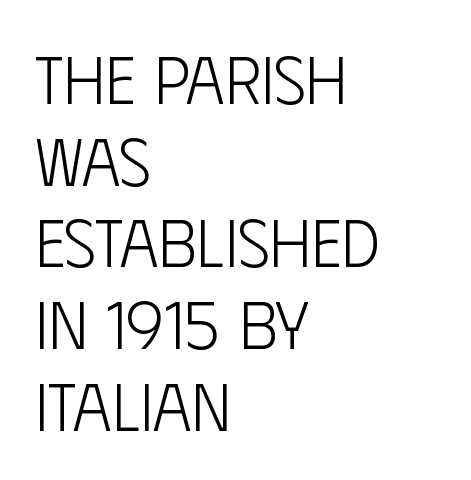
Q: Is the text bold? A: No.
Q: Is the text italic (slanted)? A: No, it is upright.
Q: Is the typeface a serif or a sans-serif typeface? A: Sans-serif.
Q: Is the text underlined? A: No.
Q: How is the paragraph aligned? A: Left-aligned.
Q: Is the spacing between letters normal or unusually wide? A: Normal.
Q: Width (condensed, normal, or wide)? A: Condensed.
Q: Stroke contrast? A: Low.
Q: x-height? A: Large.
Q: Monospaced? A: No.
